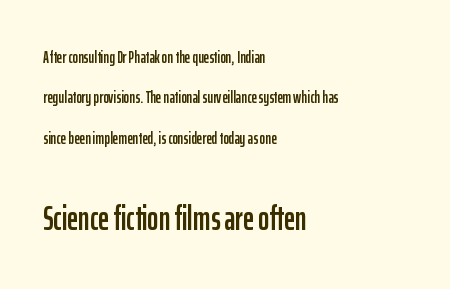
Q: Is the text italic (slanted)? A: No, it is upright.
Q: Is the typeface a serif or a sans-serif typeface? A: Sans-serif.
Q: Is the text underlined? A: No.
Q: How is the paragraph aligned? A: Left-aligned.
Q: Is the spacing between letters normal or unusually wide? A: Normal.
Q: Is the spacing between lines tight, normal or loose? A: Loose.
Q: Which block of text is set in a larger size, the first (top) or the second (bottom)? A: The second (bottom) one.
Q: Width (condensed, normal, or wide)? A: Condensed.
Q: Stroke contrast? A: Low.
Q: x-height? A: Medium.
Q: Monospaced? A: No.
